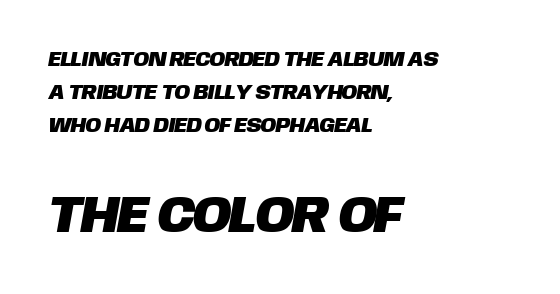
Q: Is the typeface a serif or a sans-serif typeface? A: Sans-serif.
Q: Is the text underlined? A: No.
Q: How is the paragraph aligned? A: Left-aligned.
Q: Is the spacing between letters normal or unusually wide? A: Normal.
Q: Is the spacing between lines tight, normal or loose? A: Normal.
Q: Which block of text is set in a larger size, the first (top) or the second (bottom)? A: The second (bottom) one.
Q: Width (condensed, normal, or wide)? A: Normal.
Q: Stroke contrast? A: Low.
Q: x-height? A: Large.
Q: Monospaced? A: No.
